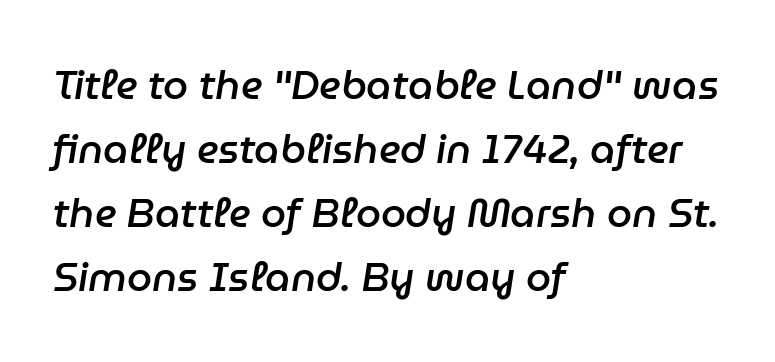
Q: Is the text bold? A: Semi-bold.
Q: Is the text italic (slanted)? A: Yes, it leans right by about 9 degrees.
Q: Is the text underlined? A: No.
Q: How is the paragraph aligned? A: Left-aligned.
Q: Is the spacing between letters normal or unusually wide? A: Normal.
Q: Is the spacing between lines tight, normal or loose? A: Normal.
Q: Width (condensed, normal, or wide)? A: Normal.
Q: Stroke contrast? A: Low.
Q: x-height? A: Medium.
Q: Monospaced? A: No.
